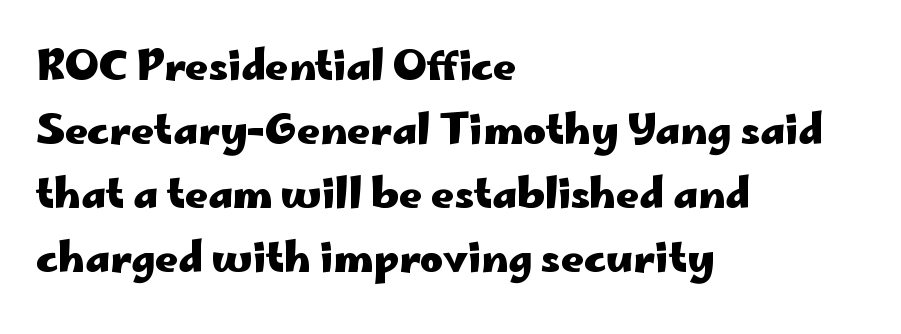
Q: Is the text bold? A: Yes.
Q: Is the text italic (slanted)? A: No, it is upright.
Q: Is the typeface a serif or a sans-serif typeface? A: Sans-serif.
Q: Is the text underlined? A: No.
Q: How is the paragraph aligned? A: Left-aligned.
Q: Is the spacing between letters normal or unusually wide? A: Normal.
Q: Is the spacing between lines tight, normal or loose? A: Normal.
Q: Width (condensed, normal, or wide)? A: Wide.
Q: Stroke contrast? A: Low.
Q: x-height? A: Small.
Q: Monospaced? A: No.
